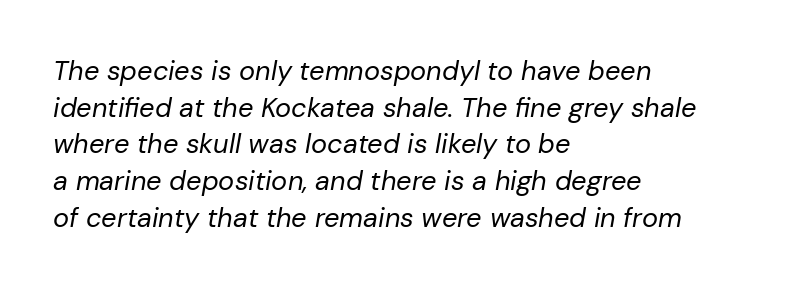
Q: Is the text bold? A: No.
Q: Is the text italic (slanted)? A: Yes, it leans right by about 10 degrees.
Q: Is the text underlined? A: No.
Q: How is the paragraph aligned? A: Left-aligned.
Q: Is the spacing between letters normal or unusually wide? A: Normal.
Q: Is the spacing between lines tight, normal or loose? A: Normal.
